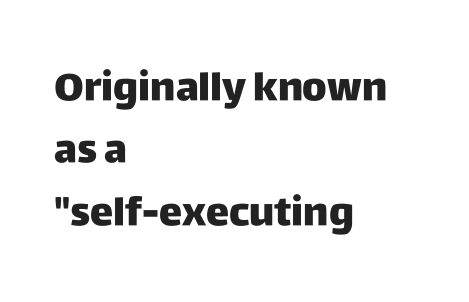
{"serif": "no", "italic": "no", "bold": "yes", "weight": "heavy", "width": "normal", "stroke_contrast": "low", "x_height": "large", "monospaced": "no", "underline": "no", "align": "left", "line_spacing": "normal", "line_spacing_ratio": 1.6, "letter_spacing": "normal", "letter_spacing_em": 0.0, "glyph_px": 39}
